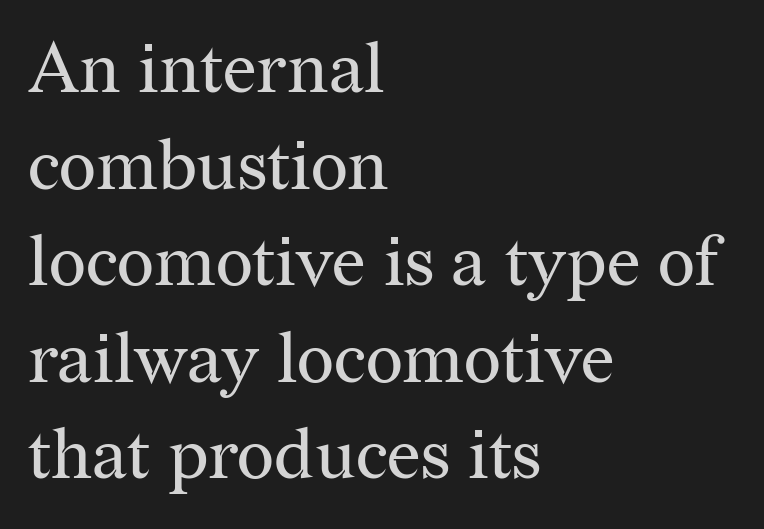
{"serif": "yes", "italic": "no", "bold": "no", "weight": "regular", "width": "normal", "stroke_contrast": "medium", "x_height": "medium", "monospaced": "no", "underline": "no", "align": "left", "line_spacing": "normal", "line_spacing_ratio": 1.36, "letter_spacing": "normal", "letter_spacing_em": 0.0, "glyph_px": 71}
